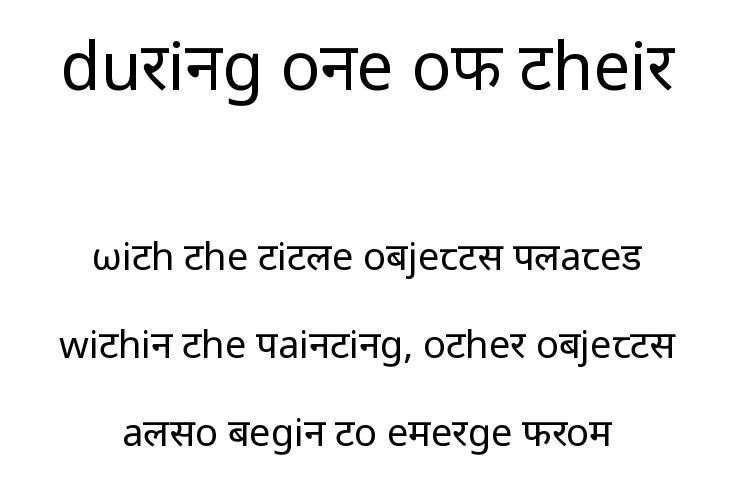
A typesetter would label this face a sans. No extra ink here — the face is not bold. These lines are rendered in a variable-pitch font. How are the letters spaced? Ordinarily, with no added tracking.
